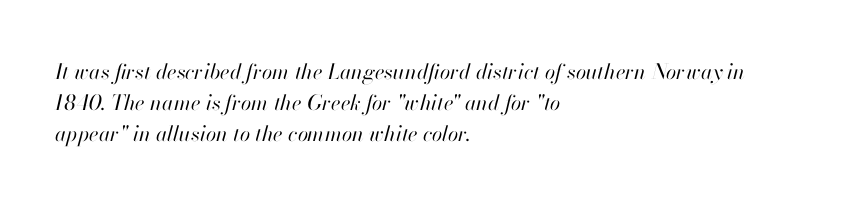
The image shows 21 px text type, italic (leaning right); set left-aligned, normal line spacing (1.48x), normal letter spacing, not underlined.
